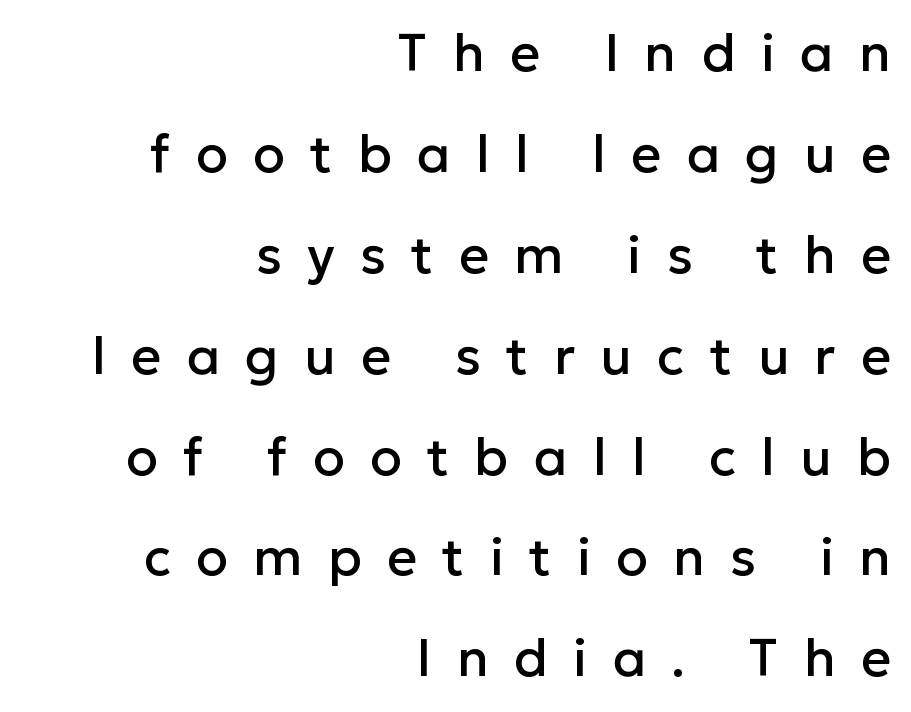
The font's upright variant was chosen for this text. This sample uses expanded letter spacing, leaving extra air between glyphs. You could not count columns in this text — the font is proportionally spaced. Visually the block forms a straight wall on the right and a jagged coastline on the left. Compared with typical paragraphs, the rows here are farther apart. Is this a sans? Yes — the strokes have no serifs.
